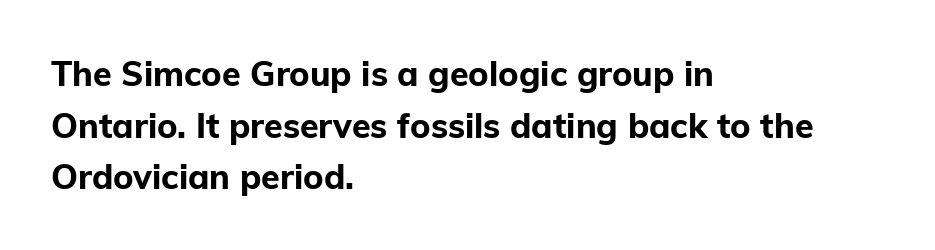
Vertical strokes here are truly vertical. The space beneath each line is pristine and unruled. Leading matches the norm, producing a regular column. The compositor pushed each line to the left boundary.
